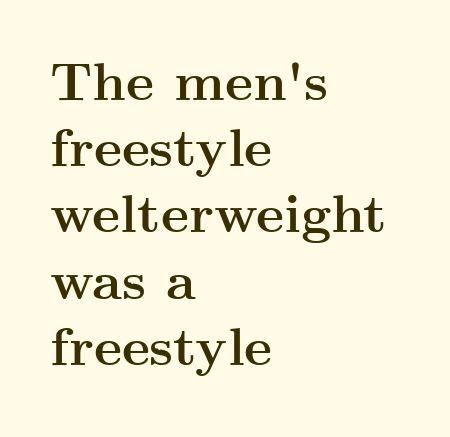
Q: Is the text bold? A: Yes.
Q: Is the text italic (slanted)? A: No, it is upright.
Q: Is the typeface a serif or a sans-serif typeface? A: Serif.
Q: Is the text underlined? A: No.
Q: How is the paragraph aligned? A: Left-aligned.
Q: Is the spacing between letters normal or unusually wide? A: Normal.
Q: Is the spacing between lines tight, normal or loose? A: Normal.
Q: Width (condensed, normal, or wide)? A: Wide.
Q: Stroke contrast? A: Medium.
Q: x-height? A: Small.
Q: Monospaced? A: No.
